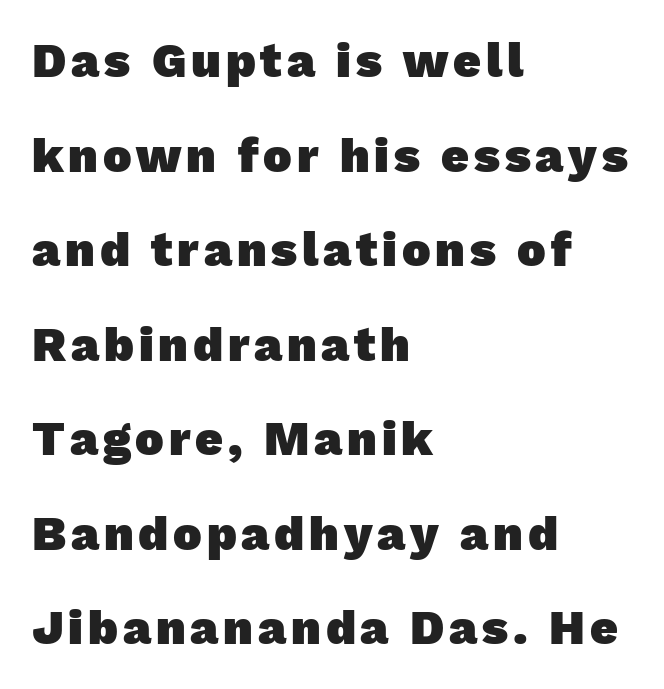
Descenders are the only things crossing below the line. These words are printed bold, with thick strokes throughout. Horizontal alignment here is leftward, the default for most running prose. The lines are spread far apart with generous leading.
